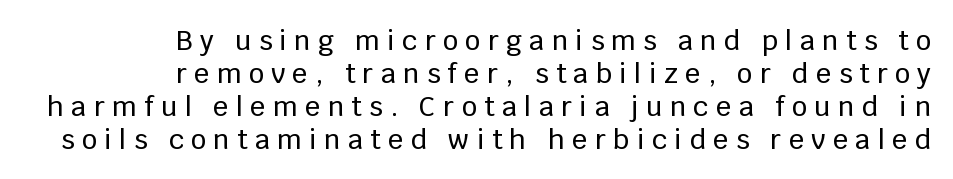
{"italic": "no", "underline": "no", "align": "right", "line_spacing_ratio": 1.22, "letter_spacing": "wide", "letter_spacing_em": 0.27, "glyph_px": 27}
